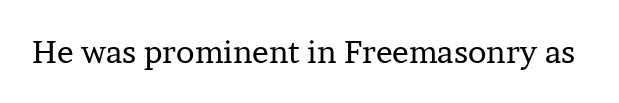
Q: Is the text bold? A: No.
Q: Is the text italic (slanted)? A: No, it is upright.
Q: Is the typeface a serif or a sans-serif typeface? A: Serif.
Q: Is the text underlined? A: No.
Q: Is the spacing between letters normal or unusually wide? A: Normal.
Q: Width (condensed, normal, or wide)? A: Normal.
Q: Stroke contrast? A: Low.
Q: x-height? A: Medium.
Q: Monospaced? A: No.
